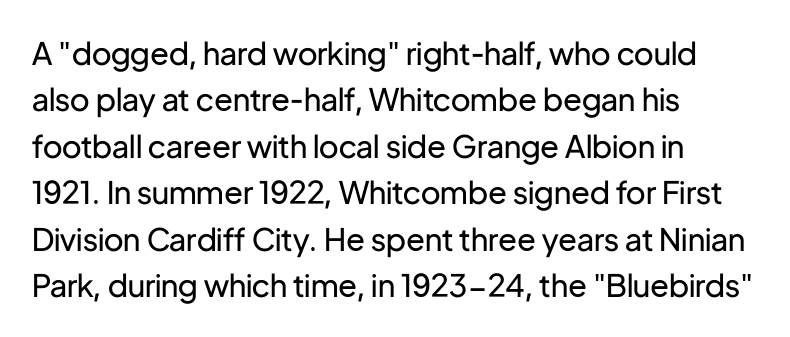
Q: Is the text bold? A: No.
Q: Is the text italic (slanted)? A: No, it is upright.
Q: Is the typeface a serif or a sans-serif typeface? A: Sans-serif.
Q: Is the text underlined? A: No.
Q: How is the paragraph aligned? A: Left-aligned.
Q: Is the spacing between letters normal or unusually wide? A: Normal.
Q: Is the spacing between lines tight, normal or loose? A: Normal.
Q: Width (condensed, normal, or wide)? A: Normal.
Q: Stroke contrast? A: Low.
Q: x-height? A: Medium.
Q: Monospaced? A: No.
